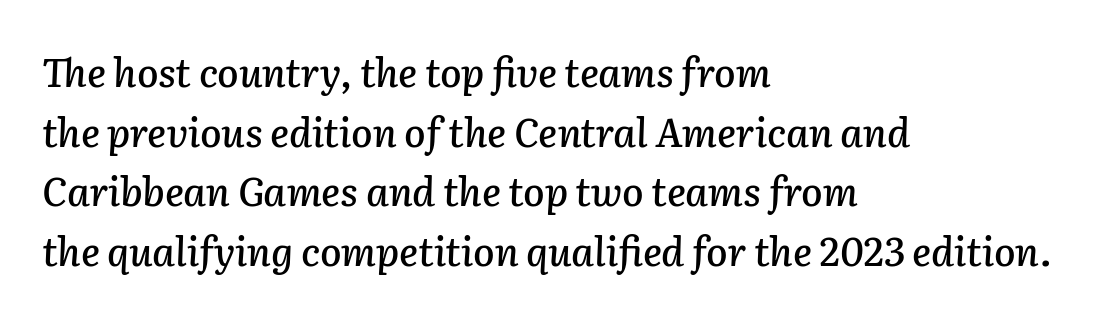
Q: Is the text italic (slanted)? A: Yes, it leans right by about 2 degrees.
Q: Is the text underlined? A: No.
Q: How is the paragraph aligned? A: Left-aligned.
Q: Is the spacing between letters normal or unusually wide? A: Normal.
Q: Is the spacing between lines tight, normal or loose? A: Normal.
Q: Width (condensed, normal, or wide)? A: Normal.
Q: Stroke contrast? A: Low.
Q: x-height? A: Medium.
Q: Monospaced? A: No.
